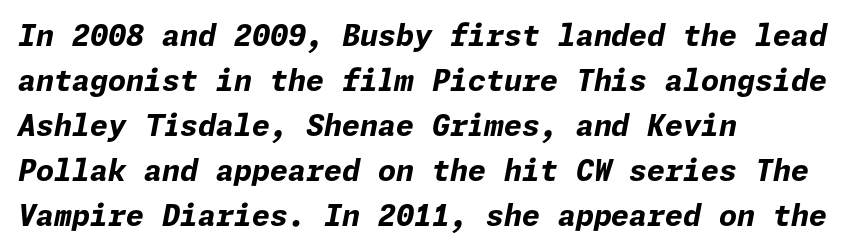
The image shows 29 px bold type, italic (leaning right); set left-aligned, normal line spacing (1.55x), normal letter spacing, not underlined; low stroke contrast and a medium x-height.
